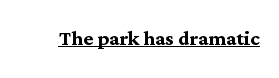
No extra tracking has been applied to these lines. Glance below the letters and you will spot a drawn line. Quick note: not italic, upright. The letters are bold, with thick, heavy strokes.
